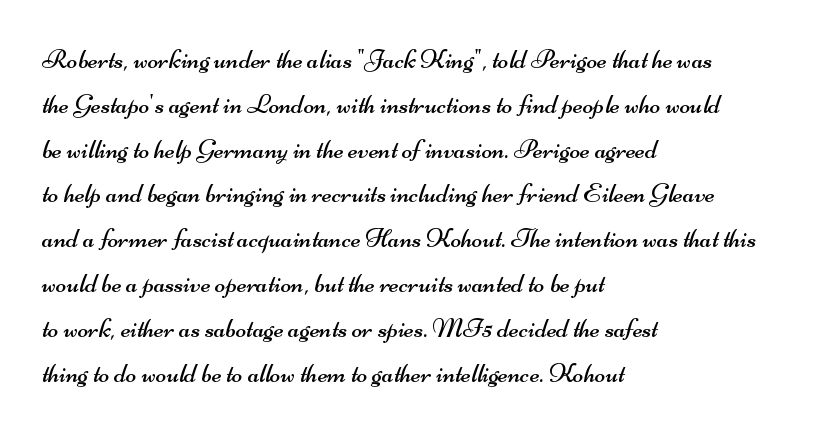
{"serif": "no", "bold": "no", "weight": "regular", "width": "wide", "stroke_contrast": "medium", "x_height": "small", "monospaced": "no", "underline": "no", "align": "left", "line_spacing": "normal", "line_spacing_ratio": 1.6, "letter_spacing": "normal", "letter_spacing_em": 0.0, "glyph_px": 28}
